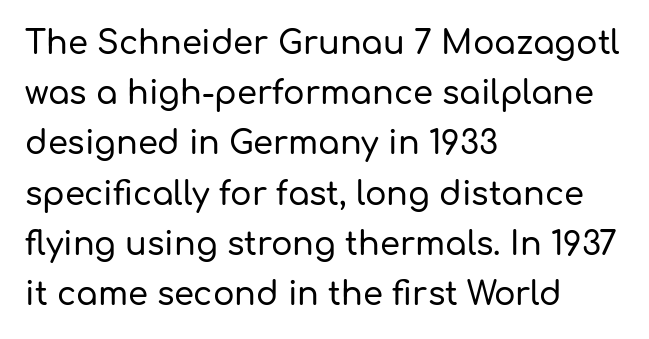
The image shows 32 px sans-serif type, upright; set left-aligned, normal line spacing (1.57x), normal letter spacing, not underlined; low stroke contrast and a medium x-height.
